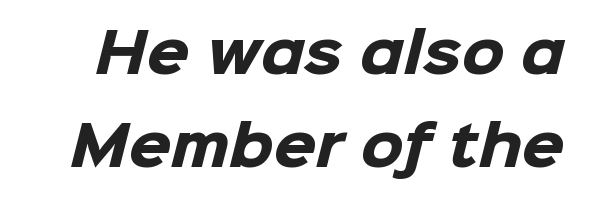
Q: Is the text bold? A: Yes.
Q: Is the typeface a serif or a sans-serif typeface? A: Sans-serif.
Q: Is the text underlined? A: No.
Q: Is the spacing between letters normal or unusually wide? A: Normal.
Q: Is the spacing between lines tight, normal or loose? A: Normal.
Q: Width (condensed, normal, or wide)? A: Normal.
Q: Stroke contrast? A: Low.
Q: x-height? A: Medium.
Q: Monospaced? A: No.
